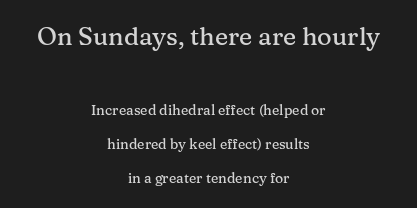
{"italic": "no", "underline": "no", "align": "center", "line_spacing": "loose", "line_spacing_ratio": 2.44, "letter_spacing": "normal", "letter_spacing_em": 0.0, "larger_block": "first", "size_ratio": 1.79, "glyph_px": 25}
